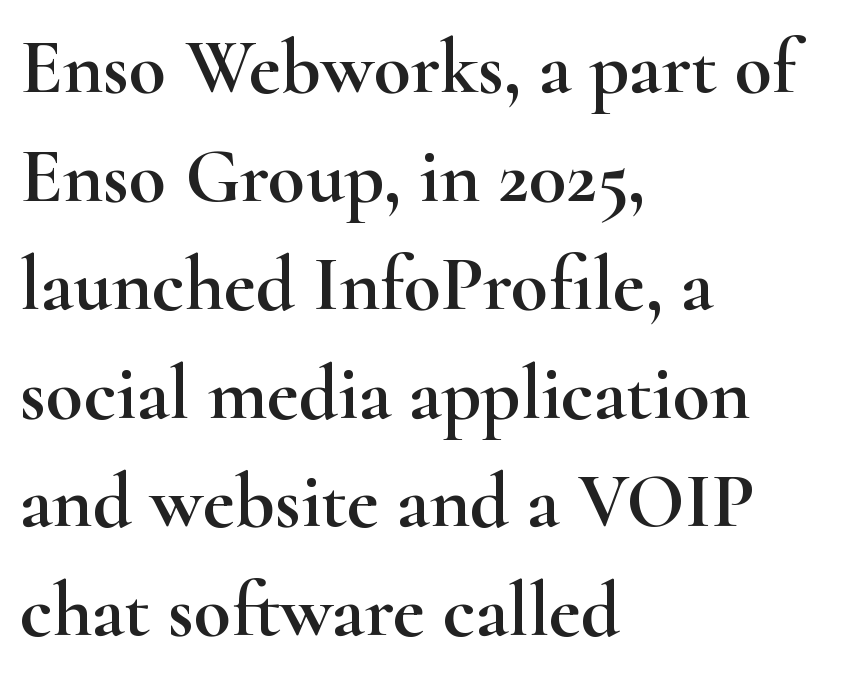
These lines stack with their left ends in a neat column. Serif or sans? Serif — the stroke terminals have little feet. Does extra space separate the letters? No, they use regular spacing. Is this a fixed-width face? No — the glyphs have proportional, varying widths. Evenly set lines give the paragraph a standard silhouette. Is there any slant? The stems are plumb.
